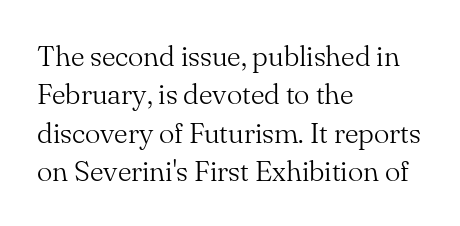
{"serif": "yes", "italic": "no", "bold": "no", "weight": "light", "width": "normal", "stroke_contrast": "medium", "x_height": "small", "monospaced": "no", "underline": "no", "align": "left", "line_spacing": "normal", "line_spacing_ratio": 1.32, "letter_spacing": "normal", "letter_spacing_em": 0.0, "glyph_px": 29}
